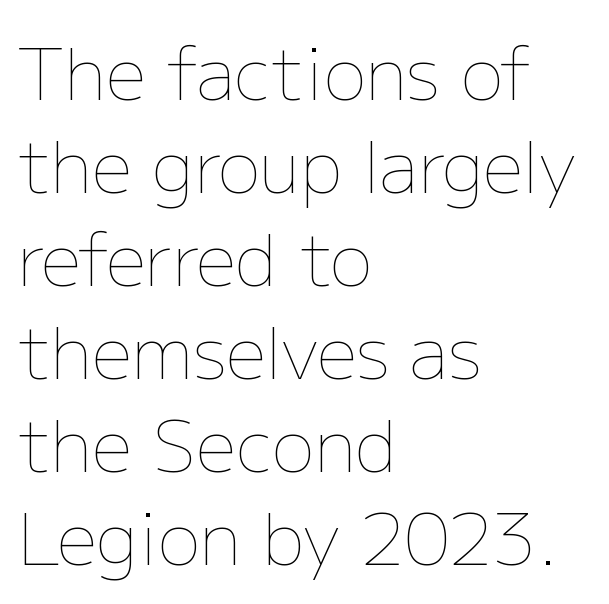
{"italic": "no", "bold": "no", "weight": "thin", "width": "normal", "stroke_contrast": "low", "x_height": "medium", "monospaced": "no", "underline": "no", "align": "left", "line_spacing": "normal", "line_spacing_ratio": 1.31, "letter_spacing": "normal", "letter_spacing_em": 0.0, "glyph_px": 71}
